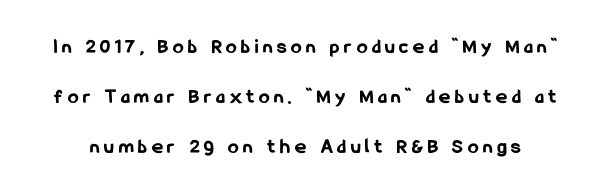
Q: Is the text bold? A: Yes.
Q: Is the text italic (slanted)? A: No, it is upright.
Q: Is the text underlined? A: No.
Q: Is the spacing between letters normal or unusually wide? A: Unusually wide.
Q: Is the spacing between lines tight, normal or loose? A: Loose.
